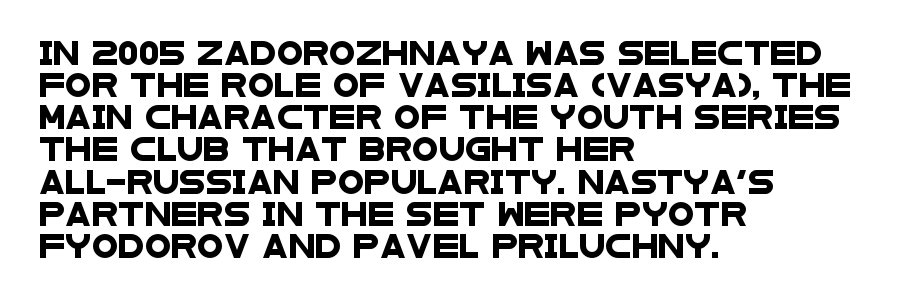
Q: Is the text underlined? A: No.
Q: How is the paragraph aligned? A: Left-aligned.
Q: Is the spacing between letters normal or unusually wide? A: Normal.
Q: Is the spacing between lines tight, normal or loose? A: Normal.
